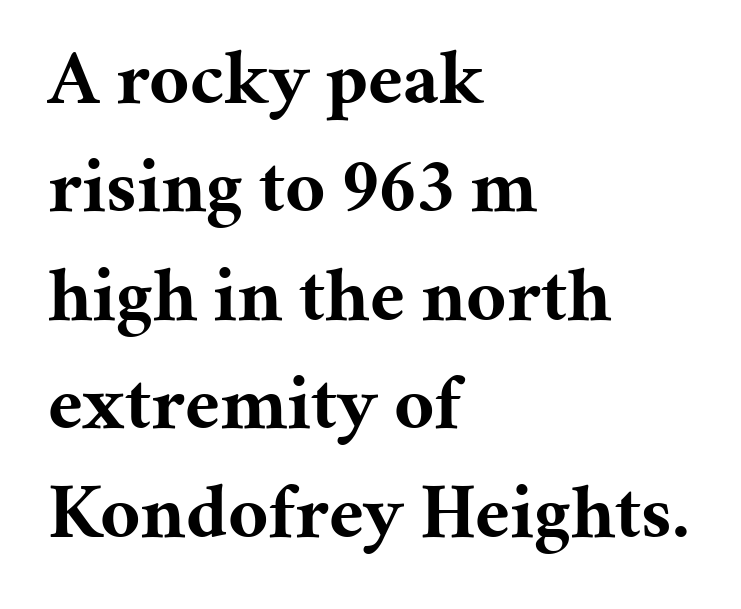
The letters are bold, with thick, heavy strokes. Check the space under the baseline: it is left empty. These lines are rendered in a variable-pitch font. Old-style or modern, the face here clearly has serifs.
